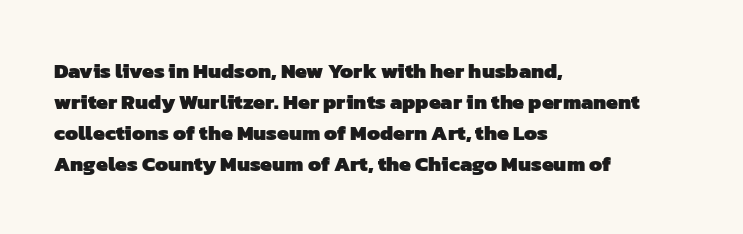
{"bold": "yes", "underline": "no", "align": "left", "line_spacing": "normal", "line_spacing_ratio": 1.47, "letter_spacing": "normal", "letter_spacing_em": 0.0, "glyph_px": 21}
